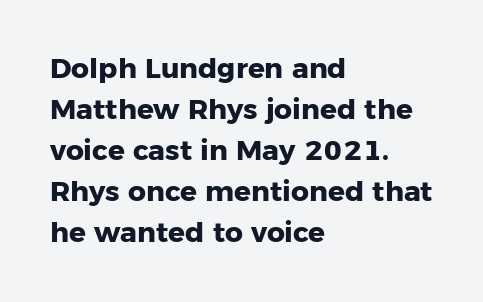
{"serif": "no", "italic": "no", "bold": "yes", "weight": "heavy", "width": "normal", "stroke_contrast": "low", "x_height": "medium", "monospaced": "no", "underline": "no", "align": "left", "line_spacing": "normal", "line_spacing_ratio": 1.46, "letter_spacing": "normal", "letter_spacing_em": 0.0, "glyph_px": 28}
